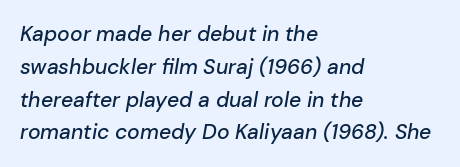
The image shows 21 px text type, italic (leaning right); set left-aligned, normal line spacing (1.56x), normal letter spacing, not underlined.
